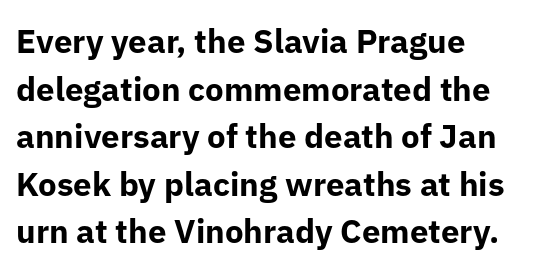
Q: Is the text bold? A: Yes.
Q: Is the text italic (slanted)? A: No, it is upright.
Q: Is the typeface a serif or a sans-serif typeface? A: Sans-serif.
Q: Is the text underlined? A: No.
Q: How is the paragraph aligned? A: Left-aligned.
Q: Is the spacing between letters normal or unusually wide? A: Normal.
Q: Is the spacing between lines tight, normal or loose? A: Normal.
Q: Width (condensed, normal, or wide)? A: Normal.
Q: Stroke contrast? A: Low.
Q: x-height? A: Medium.
Q: Monospaced? A: No.
